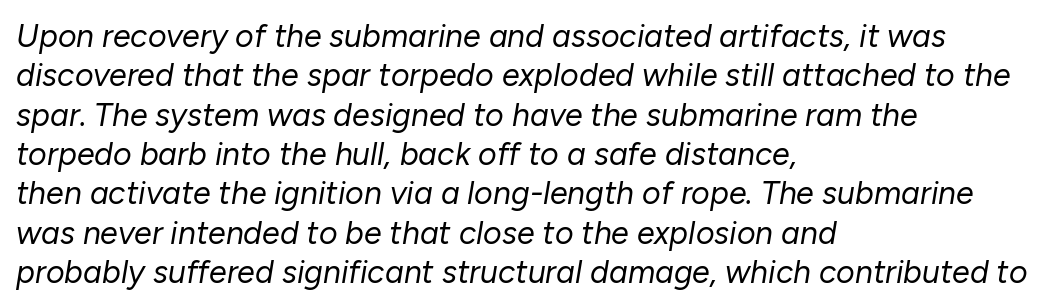
{"italic": "yes", "lean": "right", "slant_degrees": 10, "bold": "no", "weight": "regular", "width": "normal", "stroke_contrast": "low", "x_height": "medium", "monospaced": "no", "underline": "no", "align": "left", "line_spacing_ratio": 1.23, "letter_spacing": "normal", "letter_spacing_em": 0.0, "glyph_px": 32}
